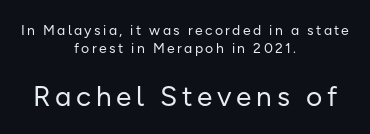
The image shows 28 px regular-weight sans-serif type, upright; set centered, normal line spacing (1.27x), not underlined; the second (bottom) block is 2.0x larger; low stroke contrast and a medium x-height.
